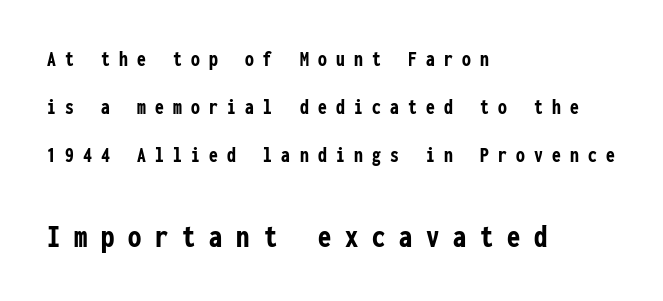
Q: Is the text bold? A: Yes.
Q: Is the text italic (slanted)? A: No, it is upright.
Q: Is the typeface a serif or a sans-serif typeface? A: Sans-serif.
Q: Is the text underlined? A: No.
Q: How is the paragraph aligned? A: Left-aligned.
Q: Is the spacing between letters normal or unusually wide? A: Unusually wide.
Q: Is the spacing between lines tight, normal or loose? A: Loose.
Q: Which block of text is set in a larger size, the first (top) or the second (bottom)? A: The second (bottom) one.
Q: Width (condensed, normal, or wide)? A: Condensed.
Q: Stroke contrast? A: Low.
Q: x-height? A: Medium.
Q: Monospaced? A: Yes.
